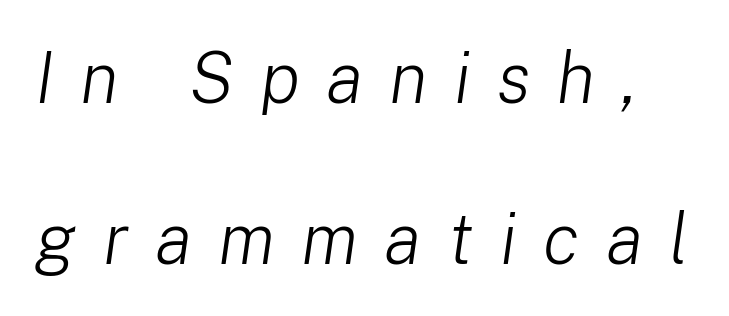
This sample has the flowing, uneven cadence of proportional lettering. In terms of leading, this rendering errs on the spacious side. Descender tails drop into unmarked territory. A typesetter would mark this as italic. Ink coverage per letter is moderate at most.
